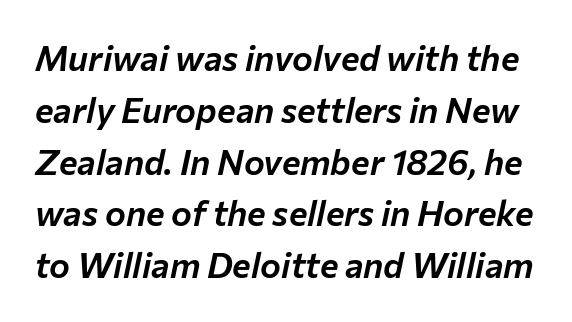
Here the designer chose a conventional face with non-uniform glyph widths. The typography opts for an oblique posture over an upright one. Each new line begins a customary step beneath the previous one. Honestly, the letter spacing is just normal — you wouldn't notice it.
